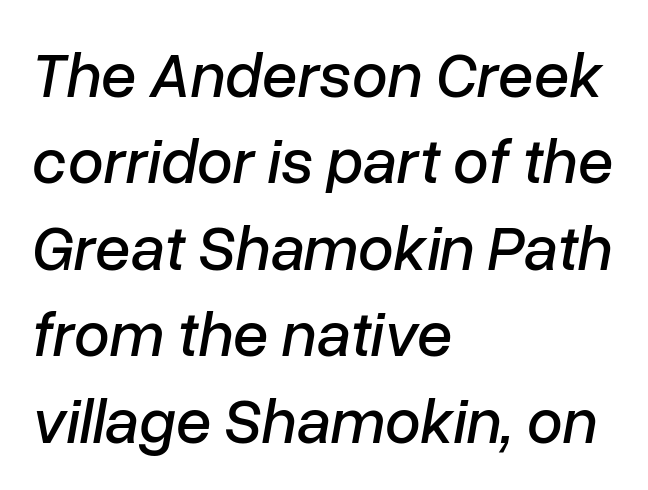
Lines of text with bare space underneath. The paragraph shown leans on its left margin. The rendering uses natural spacing where letterforms have individual widths. Nobody touched the tracking dial on this one. Baseline-to-baseline distance is the conventional proportion of letter height.
